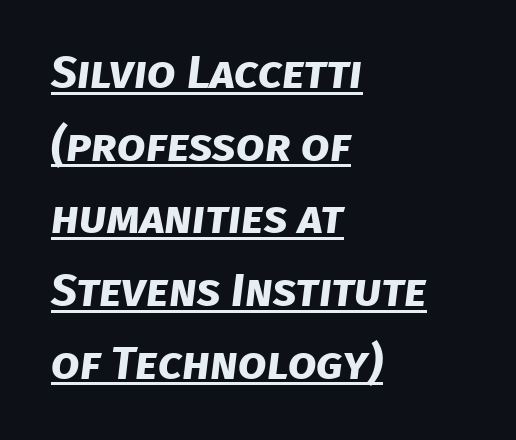
The image shows 46 px bold sans-serif type; set left-aligned, normal line spacing (1.58x), normal letter spacing, underlined; low stroke contrast and a large x-height.
